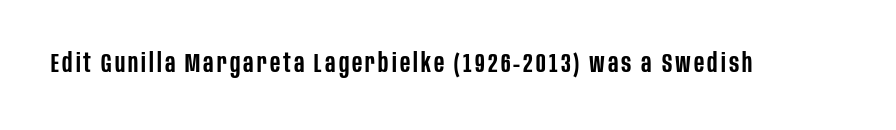
Q: Is the text bold? A: Semi-bold.
Q: Is the text italic (slanted)? A: No, it is upright.
Q: Is the text underlined? A: No.
